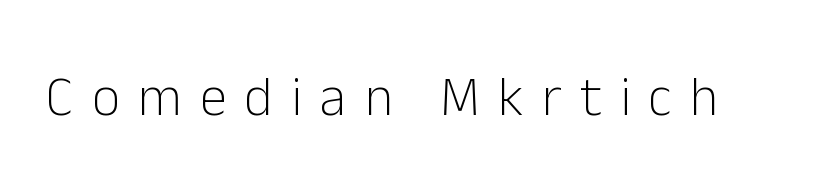
You can tell it's not italic because the verticals are truly vertical. The face used here is proportionally spaced, like ordinary book or web type. The weight tops out at a normal text grade. Unmarked baselines from the first word to the last. The type family on display is of the sans-serif kind. In terms of letterspacing, this is a distinctly airy, spread setting.
